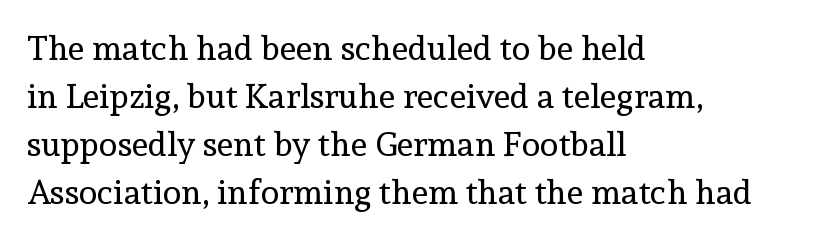
The image shows 34 px regular-weight serif type, upright; set left-aligned, normal line spacing (1.41x), normal letter spacing, not underlined; a medium x-height.
